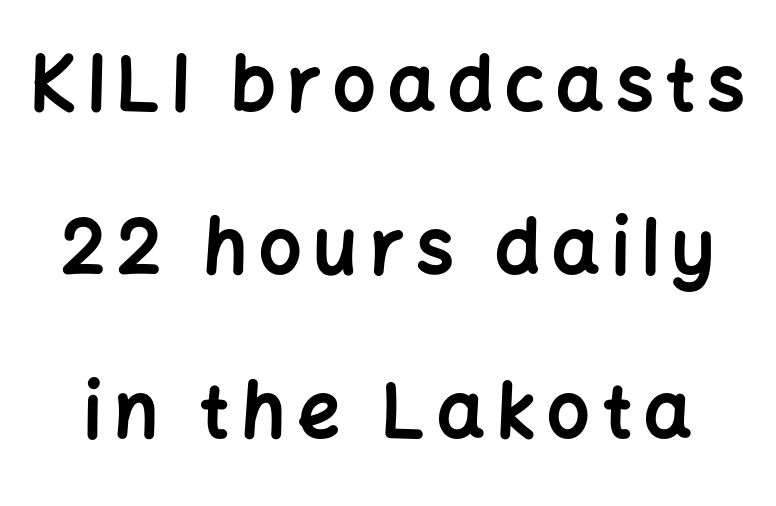
{"serif": "no", "italic": "no", "bold": "yes", "weight": "bold", "width": "normal", "stroke_contrast": "low", "x_height": "medium", "monospaced": "no", "underline": "no", "line_spacing": "loose", "line_spacing_ratio": 2.18, "glyph_px": 75}
